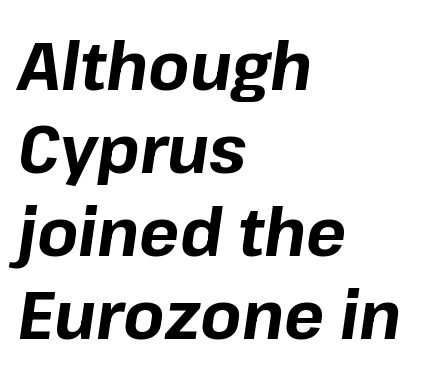
Q: Is the text bold? A: Yes.
Q: Is the text italic (slanted)? A: Yes, it leans right by about 8 degrees.
Q: Is the text underlined? A: No.
Q: How is the paragraph aligned? A: Left-aligned.
Q: Is the spacing between letters normal or unusually wide? A: Normal.
Q: Width (condensed, normal, or wide)? A: Normal.
Q: Stroke contrast? A: Low.
Q: x-height? A: Medium.
Q: Monospaced? A: No.
